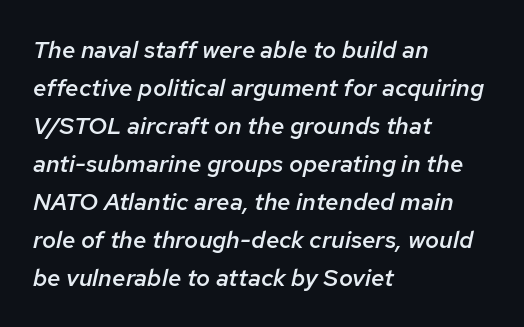
{"italic": "yes", "lean": "right", "slant_degrees": 12, "bold": "semi", "underline": "no", "align": "left", "line_spacing": "normal", "line_spacing_ratio": 1.58, "letter_spacing": "normal", "letter_spacing_em": 0.0, "glyph_px": 24}
